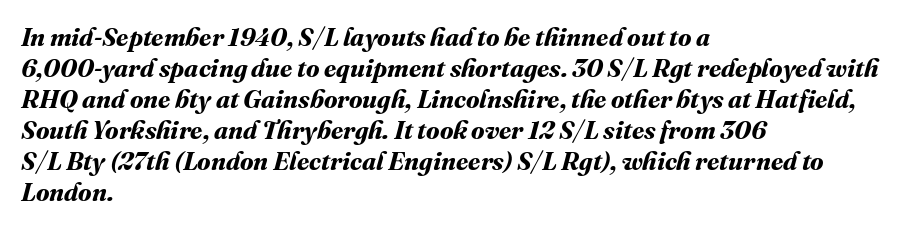
The passage shown is not underscored anywhere. Every row of glyphs begins at an identical x-position on the left. The passage shown is emphatically bold. The line texture is even and compact thanks to regular tracking.
